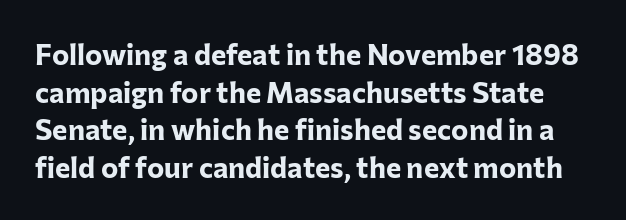
Weight: bold. Posture: vertical. The passage shown is typed in a proportional face where columns would drift. Tracking value appears to be zero — textbook default spacing. To sum up the face: it is a sans, with no serifs.
